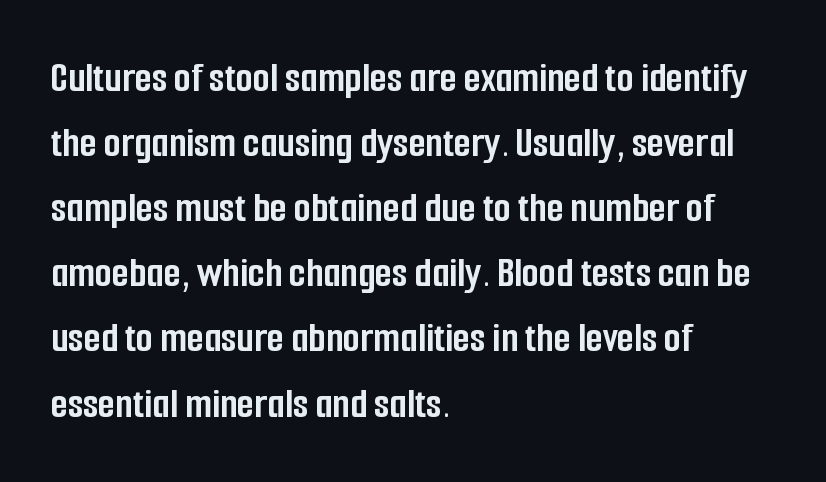
{"serif": "no", "italic": "no", "bold": "yes", "weight": "semibold", "width": "condensed", "stroke_contrast": "low", "x_height": "medium", "monospaced": "no", "underline": "no", "align": "left", "line_spacing": "normal", "line_spacing_ratio": 1.48, "letter_spacing": "normal", "letter_spacing_em": 0.0, "glyph_px": 44}
